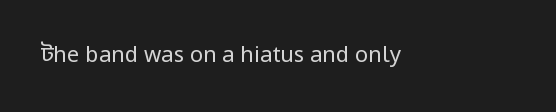
Q: Is the text bold? A: No.
Q: Is the text italic (slanted)? A: No, it is upright.
Q: Is the text underlined? A: No.
Q: Is the spacing between letters normal or unusually wide? A: Normal.
